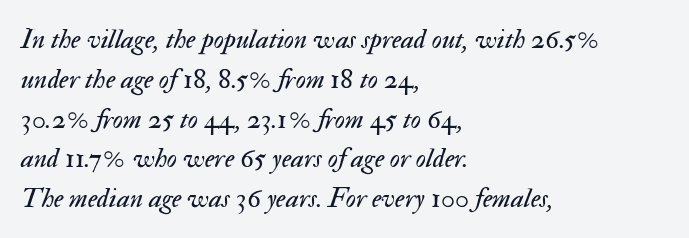
The image shows 28 px regular-weight type, italic (leaning right); set left-aligned, normal line spacing (1.42x), normal letter spacing, not underlined; medium stroke contrast and a small x-height.
